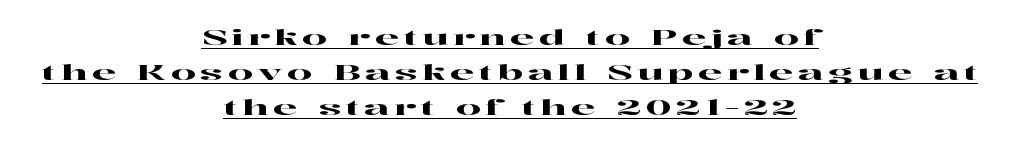
The image shows 22 px text type, upright; set centered, normal line spacing (1.59x), unusually wide letter spacing (+0.21 em), underlined.
